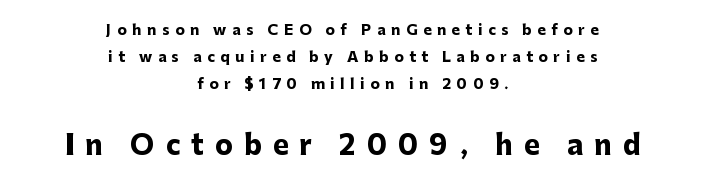
Q: Is the text bold? A: Yes.
Q: Is the text italic (slanted)? A: No, it is upright.
Q: Is the text underlined? A: No.
Q: How is the paragraph aligned? A: Centered.
Q: Is the spacing between letters normal or unusually wide? A: Unusually wide.
Q: Is the spacing between lines tight, normal or loose? A: Loose.
Q: Which block of text is set in a larger size, the first (top) or the second (bottom)? A: The second (bottom) one.
